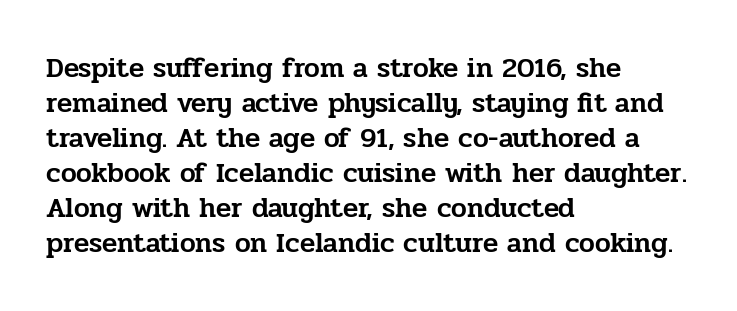
The image shows 28 px serif type, upright; set left-aligned, normal line spacing (1.25x), normal letter spacing, not underlined; low stroke contrast and a medium x-height.
